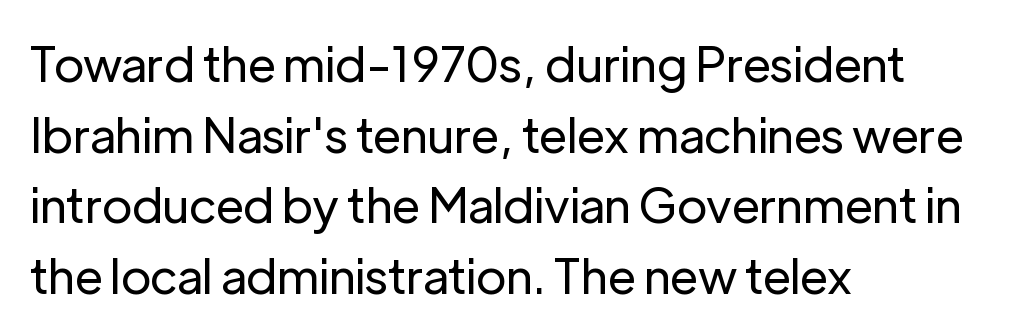
{"serif": "no", "italic": "no", "bold": "no", "weight": "regular", "width": "normal", "stroke_contrast": "low", "x_height": "medium", "monospaced": "no", "underline": "no", "align": "left", "line_spacing": "normal", "line_spacing_ratio": 1.47, "letter_spacing": "normal", "letter_spacing_em": 0.0, "glyph_px": 48}
